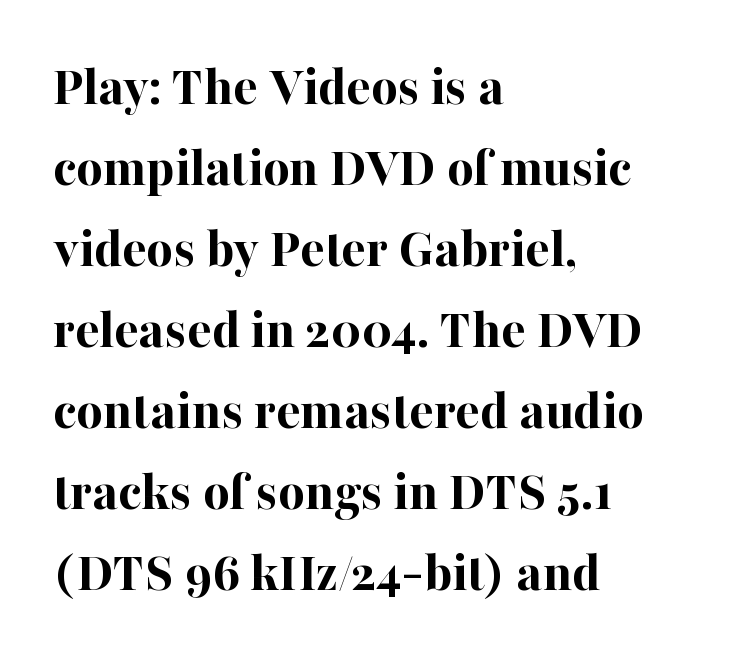
The image shows 57 px bold serif type, upright; set left-aligned, normal line spacing (1.42x), normal letter spacing, not underlined; high stroke contrast and a medium x-height.
